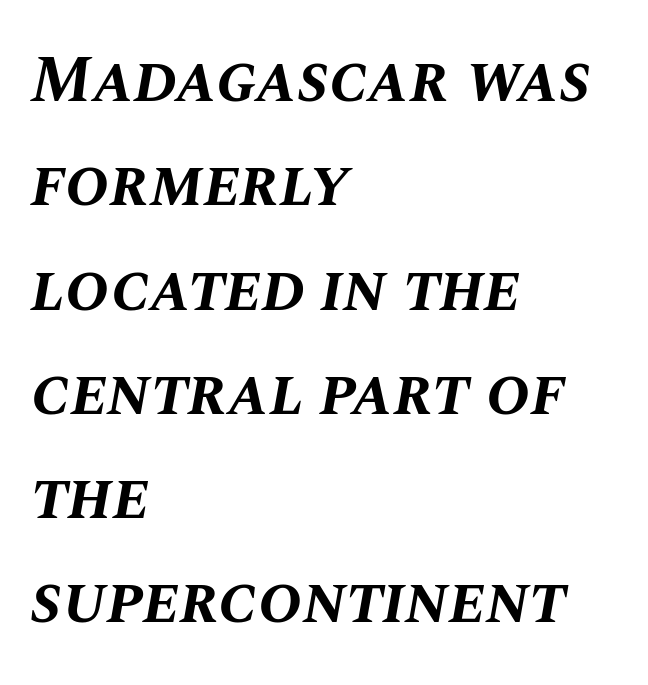
The image shows 66 px bold type, italic (leaning right); set left-aligned, normal line spacing (1.58x), normal letter spacing, not underlined; medium stroke contrast and a large x-height.
